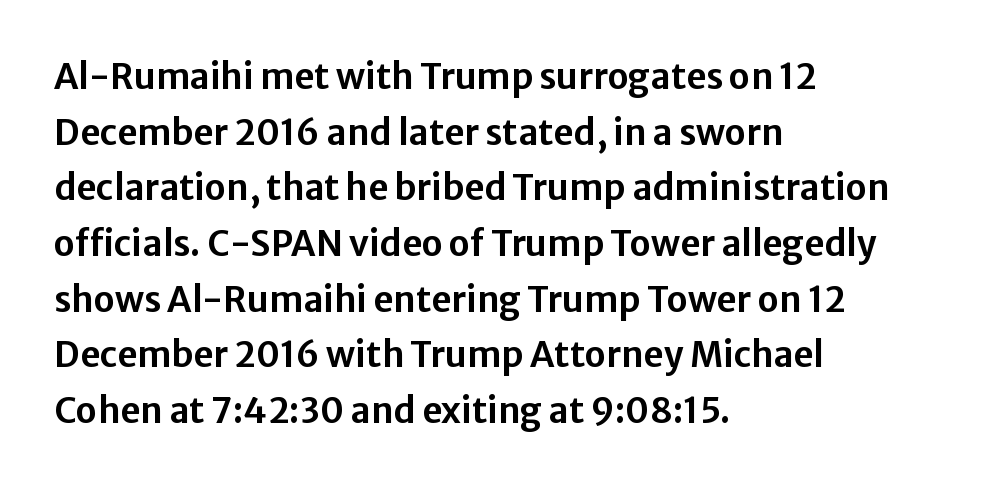
The image shows 35 px sans-serif type, upright; set left-aligned, normal line spacing (1.59x), normal letter spacing, not underlined; low stroke contrast and a medium x-height.
